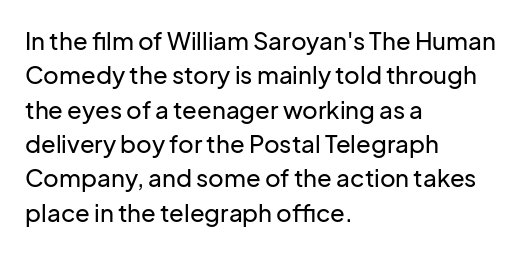
Q: Is the text italic (slanted)? A: No, it is upright.
Q: Is the text underlined? A: No.
Q: How is the paragraph aligned? A: Left-aligned.
Q: Is the spacing between letters normal or unusually wide? A: Normal.
Q: Is the spacing between lines tight, normal or loose? A: Normal.
